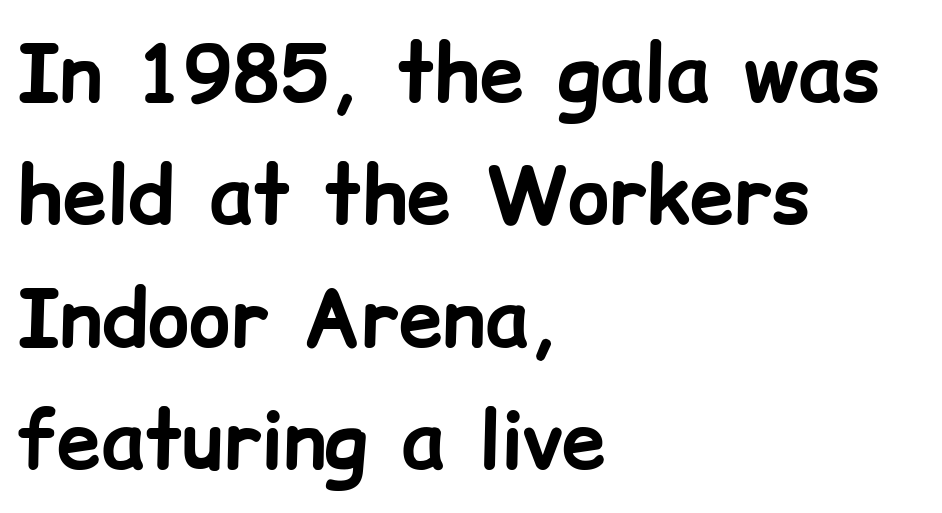
The image shows 79 px bold sans-serif type, upright; set left-aligned, normal line spacing (1.55x), normal letter spacing, not underlined; low stroke contrast and a medium x-height.
